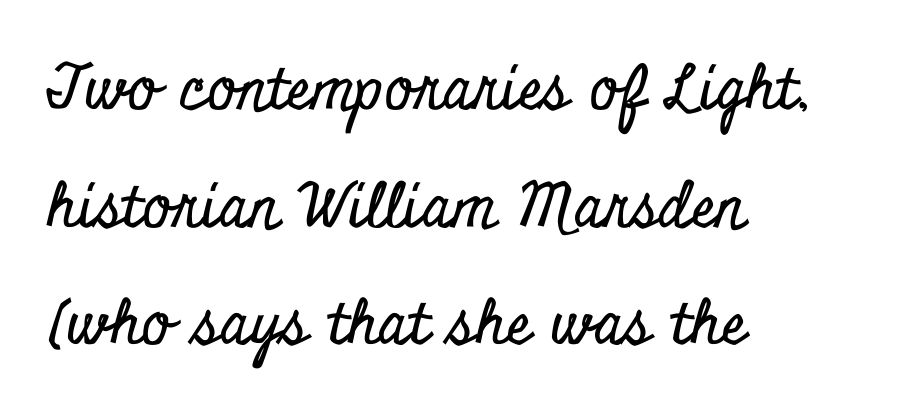
Q: Is the text italic (slanted)? A: Yes.
Q: Is the typeface a serif or a sans-serif typeface? A: Serif.
Q: Is the text underlined? A: No.
Q: How is the paragraph aligned? A: Left-aligned.
Q: Is the spacing between letters normal or unusually wide? A: Normal.
Q: Is the spacing between lines tight, normal or loose? A: Loose.
Q: Width (condensed, normal, or wide)? A: Condensed.
Q: Stroke contrast? A: Low.
Q: x-height? A: Small.
Q: Monospaced? A: No.
